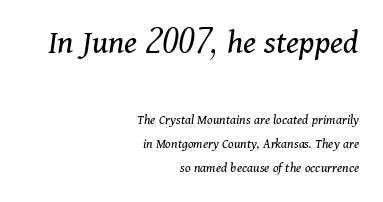
No letter is thick-stroked: the sample isn't bold. Compared with ordinary roman type, these characters are visibly tilted. The rendering anchors every line to the right-hand side. Nobody touched the tracking dial on this one.
